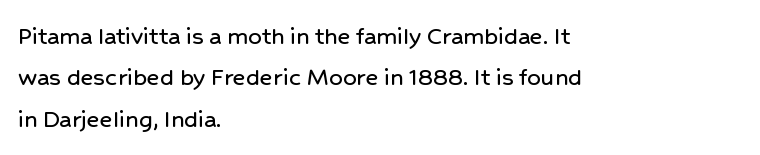
{"italic": "no", "underline": "no", "align": "left", "line_spacing": "normal", "line_spacing_ratio": 1.53, "letter_spacing": "normal", "letter_spacing_em": 0.0, "glyph_px": 27}
